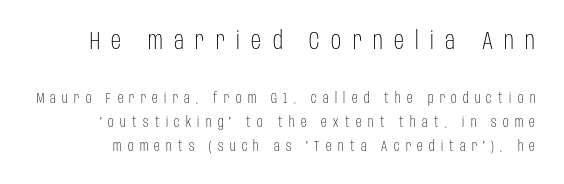
The image shows 25 px text type, upright; set normal line spacing (1.69x), unusually wide letter spacing (+0.45 em), not underlined; the first (top) block is 1.79x larger.
